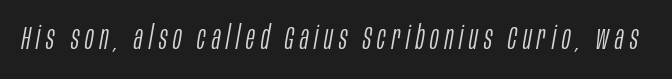
Q: Is the text bold? A: No.
Q: Is the text italic (slanted)? A: Yes, it leans right by about 10 degrees.
Q: Is the text underlined? A: No.
Q: Width (condensed, normal, or wide)? A: Condensed.
Q: Stroke contrast? A: Low.
Q: x-height? A: Large.
Q: Monospaced? A: No.
